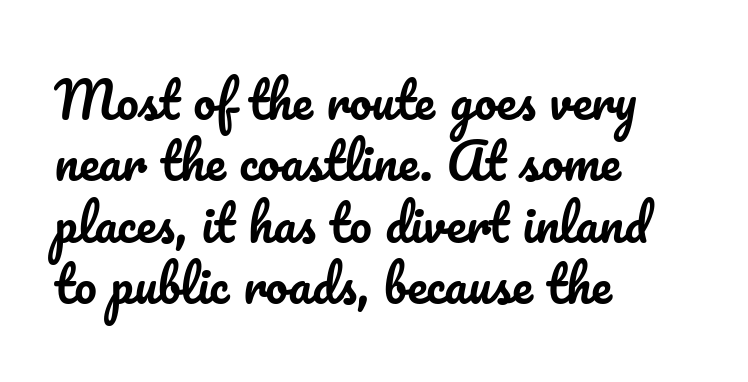
{"width": "normal", "stroke_contrast": "low", "x_height": "small", "monospaced": "no", "underline": "no", "align": "left", "line_spacing_ratio": 1.23, "letter_spacing": "normal", "letter_spacing_em": 0.0, "glyph_px": 50}
